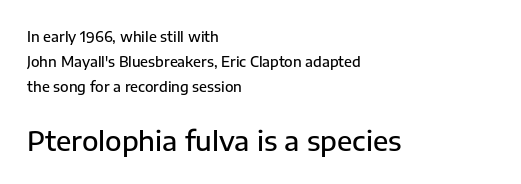
Q: Is the text bold? A: Semi-bold.
Q: Is the text italic (slanted)? A: No, it is upright.
Q: Is the text underlined? A: No.
Q: How is the paragraph aligned? A: Left-aligned.
Q: Is the spacing between letters normal or unusually wide? A: Normal.
Q: Which block of text is set in a larger size, the first (top) or the second (bottom)? A: The second (bottom) one.
